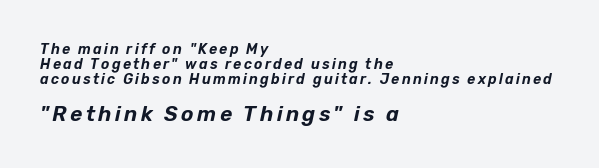
The image shows 21 px text type, italic (leaning right); set left-aligned, tight line spacing (1.06x), not underlined; the second (bottom) block is 1.5x larger.
